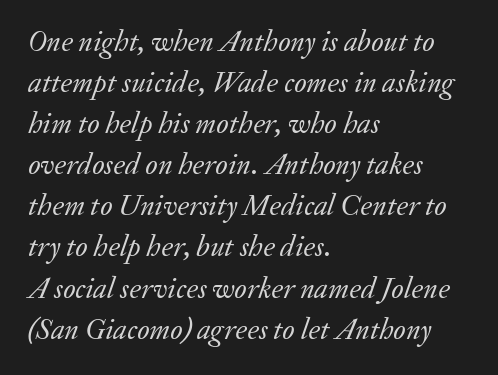
The image shows 30 px regular-weight serif type, italic (leaning right); set left-aligned, normal line spacing (1.37x), normal letter spacing, not underlined; low stroke contrast and a small x-height.
